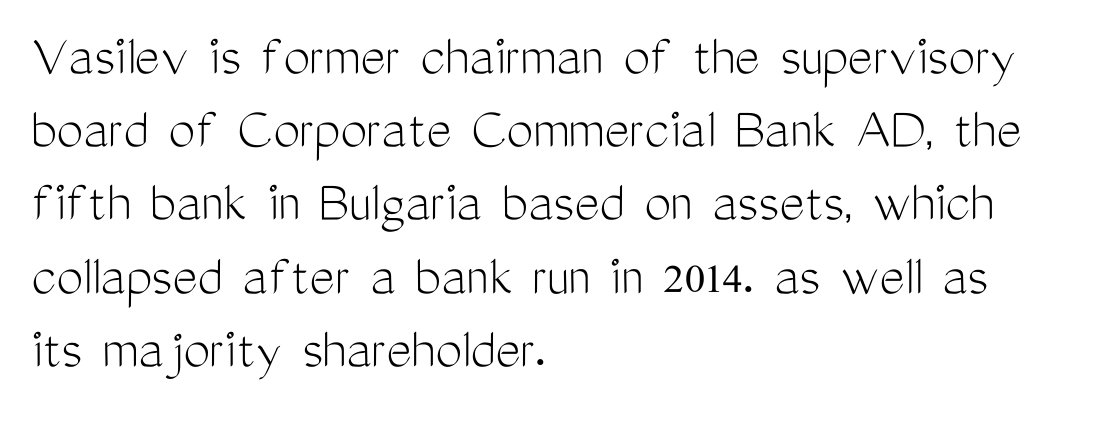
{"serif": "no", "italic": "no", "bold": "no", "weight": "light", "width": "condensed", "stroke_contrast": "medium", "x_height": "medium", "monospaced": "no", "underline": "no", "align": "left", "line_spacing_ratio": 1.22, "letter_spacing": "normal", "letter_spacing_em": 0.0, "glyph_px": 60}
